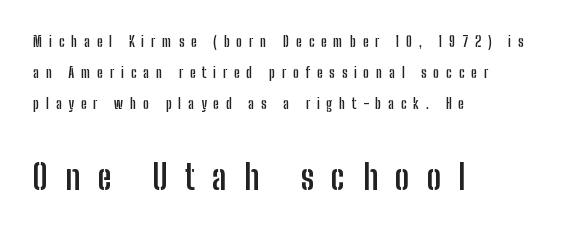
{"serif": "no", "italic": "no", "bold": "yes", "weight": "semibold", "width": "condensed", "stroke_contrast": "low", "x_height": "medium", "monospaced": "no", "underline": "no", "align": "left", "line_spacing": "loose", "line_spacing_ratio": 2.23, "letter_spacing": "wide", "letter_spacing_em": 0.49, "larger_block": "second", "size_ratio": 2.5, "glyph_px": 35}
